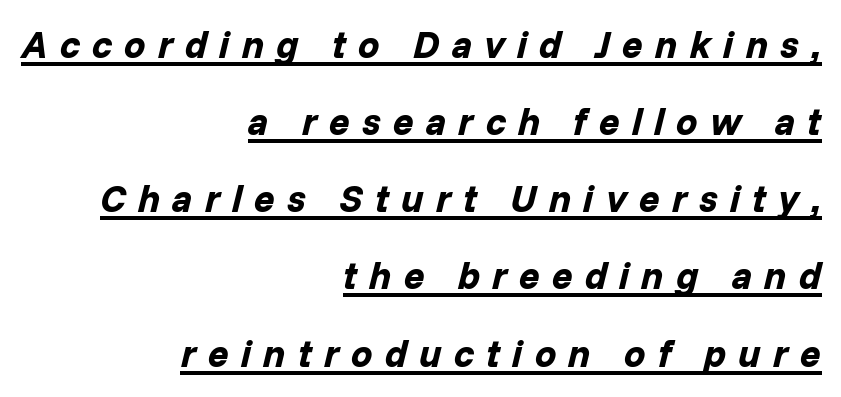
The image shows 38 px bold type, italic (leaning right); set right-aligned, loose line spacing (2.03x), unusually wide letter spacing (+0.32 em), underlined; low stroke contrast and a medium x-height.
